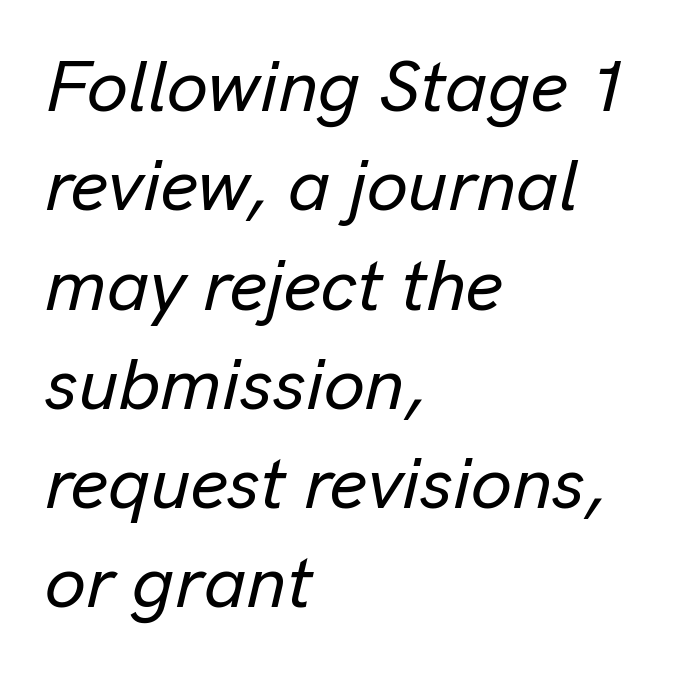
The image shows 73 px text type, italic (leaning right); set left-aligned, normal line spacing (1.36x), normal letter spacing, not underlined; low stroke contrast and a medium x-height.
